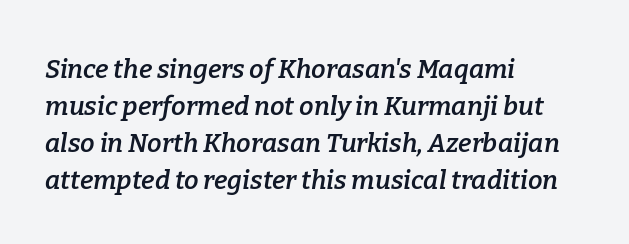
{"italic": "yes", "lean": "right", "slant_degrees": 9, "bold": "semi", "underline": "no", "align": "left", "line_spacing": "normal", "line_spacing_ratio": 1.42, "letter_spacing": "normal", "letter_spacing_em": 0.0, "glyph_px": 26}
